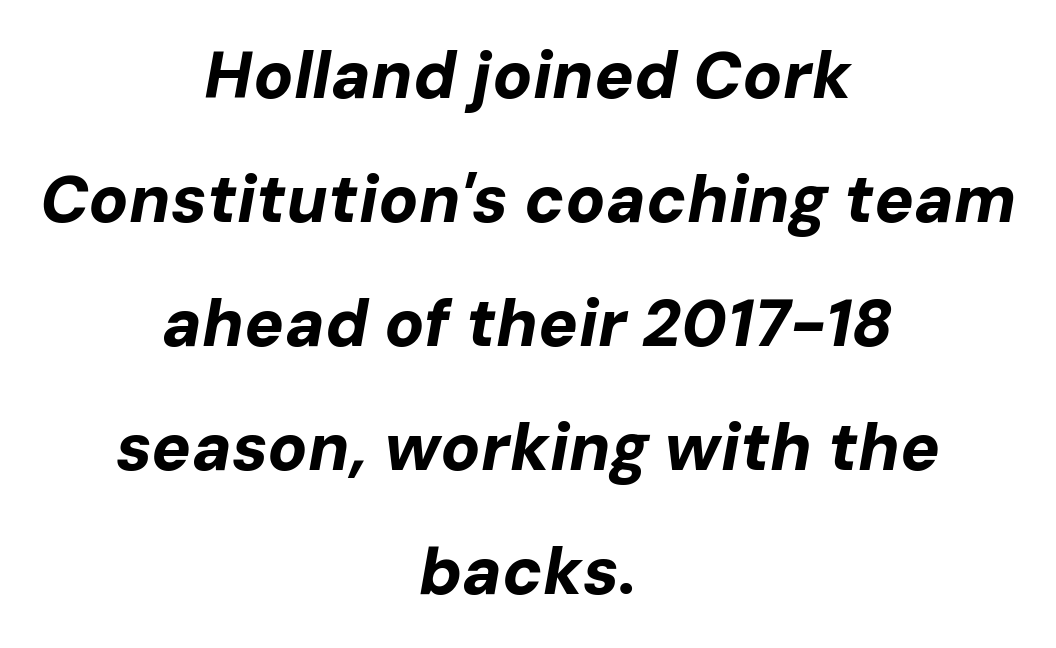
Short note: letters normally spaced. Rendered with sloped, italic letterforms. A bare baseline throughout the passage. Set as a true bold cut, around the 700 mark.
